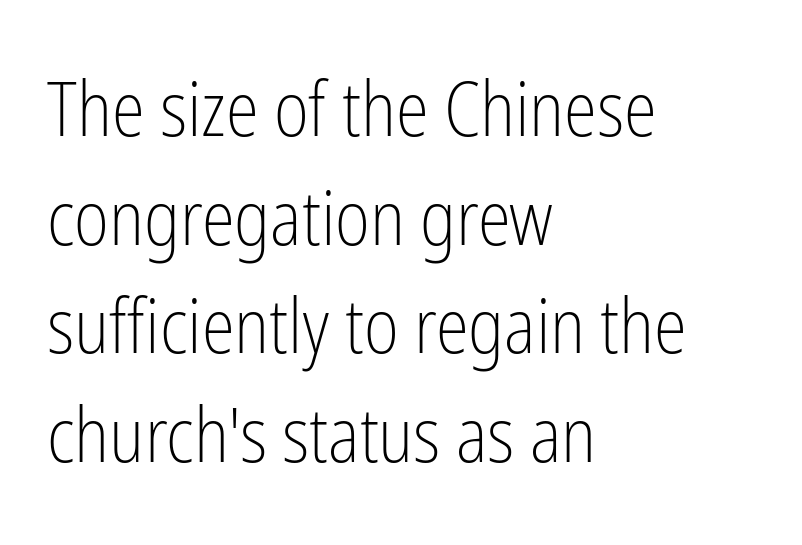
The image shows 75 px light, condensed sans-serif type, upright; set left-aligned, normal line spacing (1.45x), normal letter spacing, not underlined; low stroke contrast and a medium x-height.
